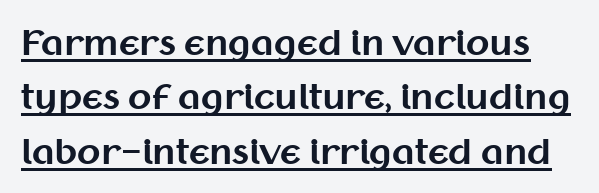
The image shows 34 px bold sans-serif type, upright; set normal line spacing (1.6x), normal letter spacing, underlined; medium stroke contrast and a medium x-height.
